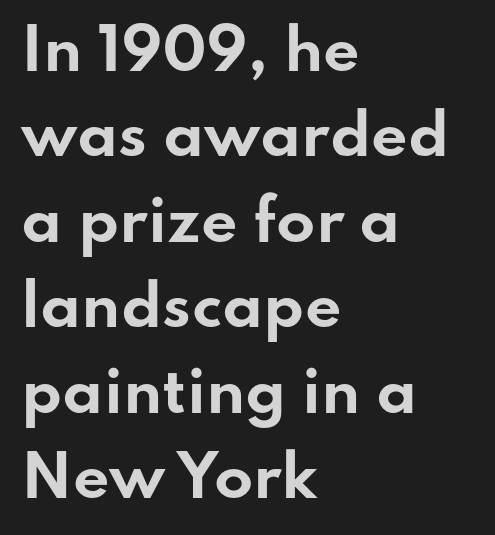
{"serif": "no", "italic": "no", "bold": "yes", "weight": "bold", "width": "wide", "stroke_contrast": "low", "x_height": "small", "monospaced": "no", "underline": "no", "align": "left", "line_spacing": "normal", "line_spacing_ratio": 1.5, "letter_spacing": "normal", "letter_spacing_em": 0.0, "glyph_px": 57}
